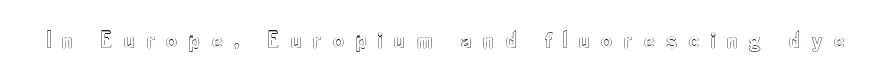
Q: Is the text italic (slanted)? A: No, it is upright.
Q: Is the text underlined? A: No.
Q: Is the spacing between letters normal or unusually wide? A: Unusually wide.
